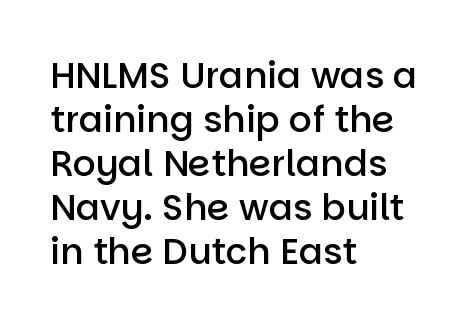
Each letter's strokes conclude bluntly, with no projecting serifs. Each glyph is drawn with semibold strokes, heavier than normal yet not fully bold. If you drew a line through each stem, it would be perfectly vertical. Think of a printed novel: that variable character pitch is what you see here.
